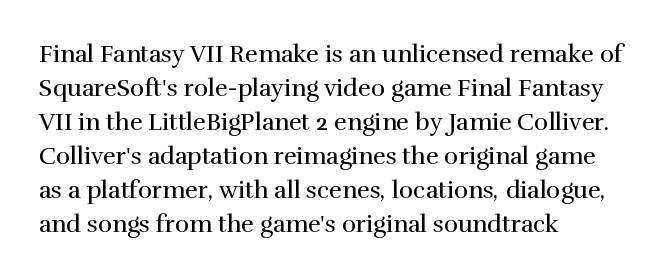
The image shows 24 px text type, upright; set left-aligned, normal line spacing (1.42x), normal letter spacing, not underlined.
